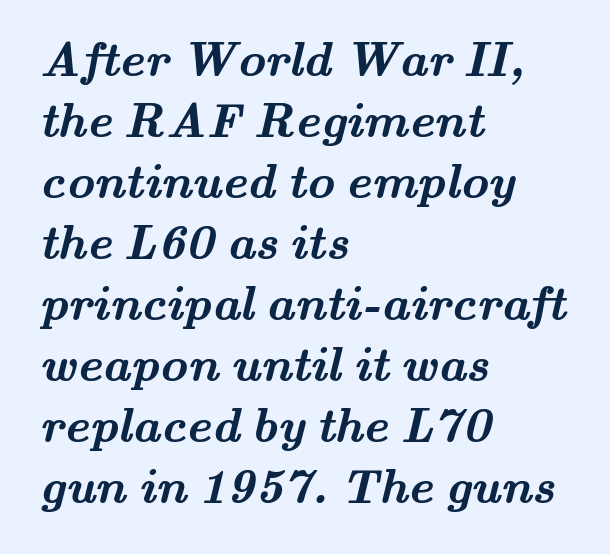
The image shows 48 px semibold, wide serif type; set left-aligned, normal line spacing (1.27x), normal letter spacing, not underlined; medium stroke contrast and a small x-height.
